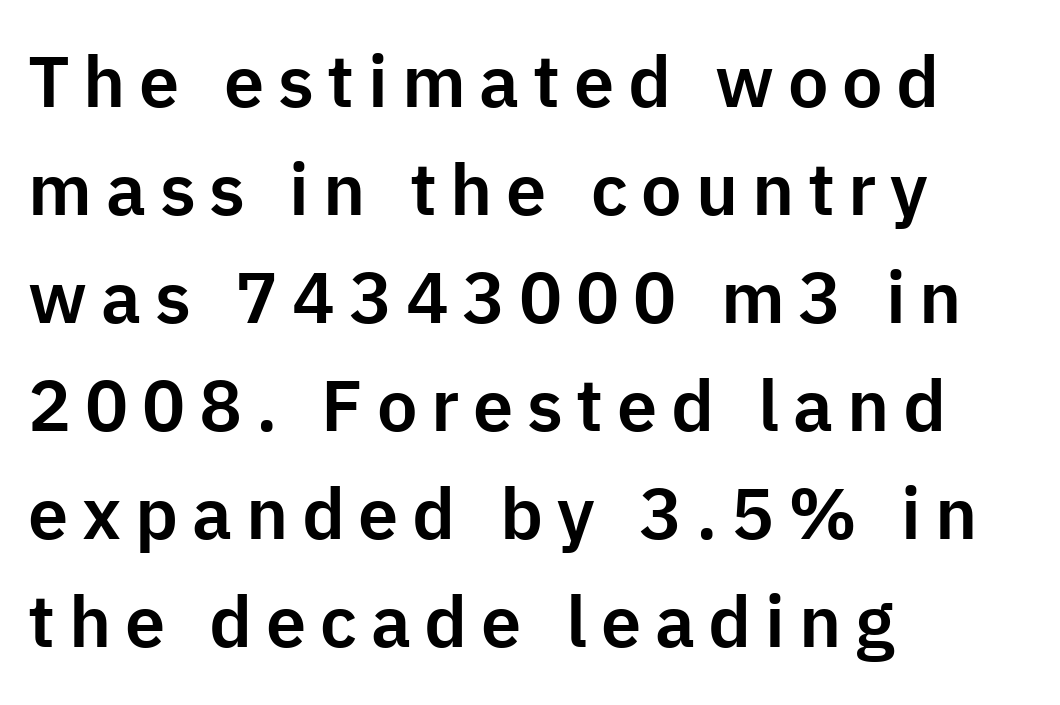
The image shows 72 px sans-serif type, upright; set left-aligned, normal line spacing (1.5x), not underlined; low stroke contrast and a medium x-height.
